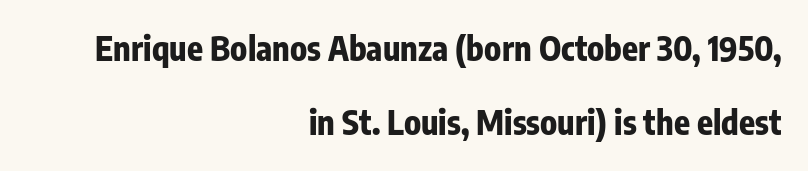
Thick stems and heavy bowls — unmistakably bold. This is sans-serif lettering, the kind often seen on screens and signage. Glance below the letters and you will spot only blank space. This sample has the flowing, uneven cadence of proportional lettering.
